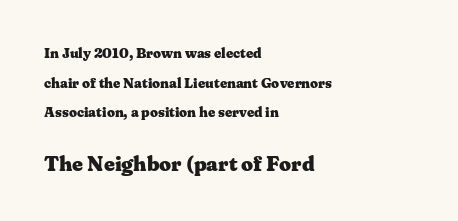
Q: Is the text bold? A: Yes.
Q: Is the text italic (slanted)? A: No, it is upright.
Q: Is the text underlined? A: No.
Q: How is the paragraph aligned? A: Left-aligned.
Q: Is the spacing between letters normal or unusually wide? A: Normal.
Q: Is the spacing between lines tight, normal or loose? A: Loose.
Q: Which block of text is set in a larger size, the first (top) or the second (bottom)? A: The second (bottom) one.
